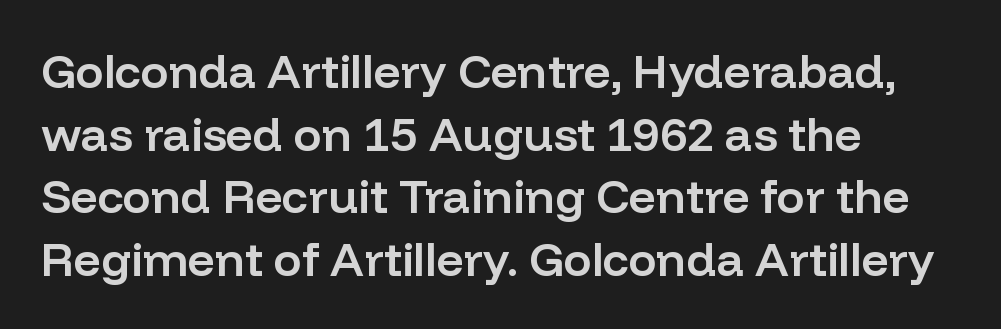
The image shows 47 px semibold sans-serif type, upright; set left-aligned, normal line spacing (1.33x), normal letter spacing, not underlined; low stroke contrast and a medium x-height.
